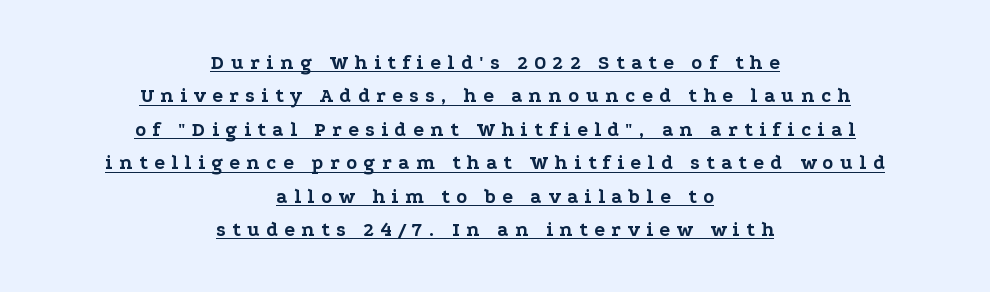
The image shows 20 px bold type, upright; set centered, normal line spacing (1.67x), unusually wide letter spacing (+0.32 em), underlined.
